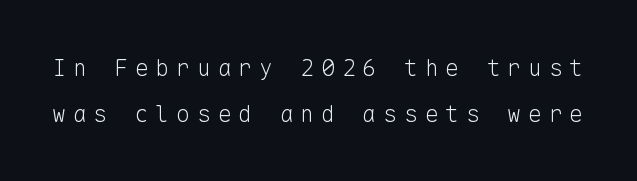
{"italic": "no", "bold": "no", "underline": "no", "line_spacing": "loose", "line_spacing_ratio": 2.0, "letter_spacing": "wide", "letter_spacing_em": 0.3, "glyph_px": 23}
